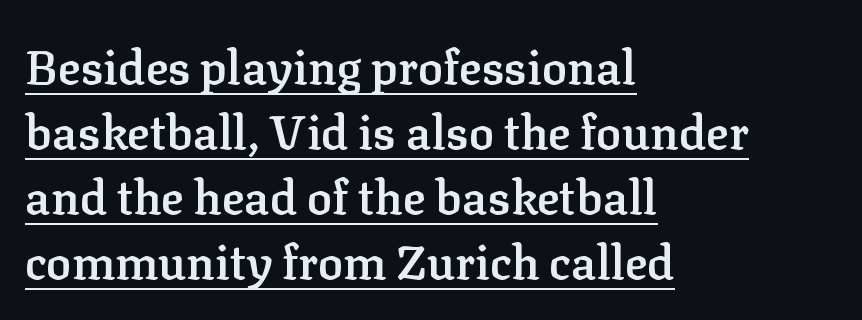
The image shows 47 px semibold serif type, upright; set left-aligned, normal line spacing (1.38x), normal letter spacing, underlined; low stroke contrast and a medium x-height.
